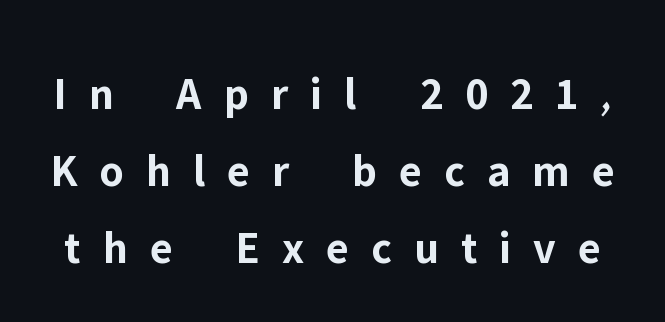
Q: Is the text bold? A: Yes.
Q: Is the text italic (slanted)? A: No, it is upright.
Q: Is the typeface a serif or a sans-serif typeface? A: Sans-serif.
Q: Is the text underlined? A: No.
Q: Is the spacing between letters normal or unusually wide? A: Unusually wide.
Q: Is the spacing between lines tight, normal or loose? A: Normal.
Q: Width (condensed, normal, or wide)? A: Normal.
Q: Stroke contrast? A: Low.
Q: x-height? A: Medium.
Q: Monospaced? A: No.
